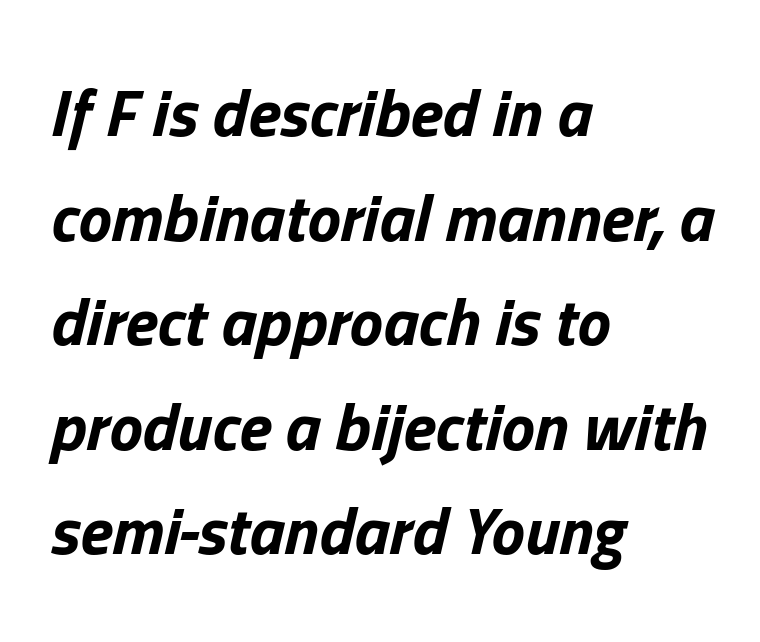
The letters advance in unequal steps, a hallmark of proportional type. Leading: standard. Descenders hang freely into open space. Horizontal alignment here is leftward, the default for most running prose. Plenty of ink on the page — the face is bold.
